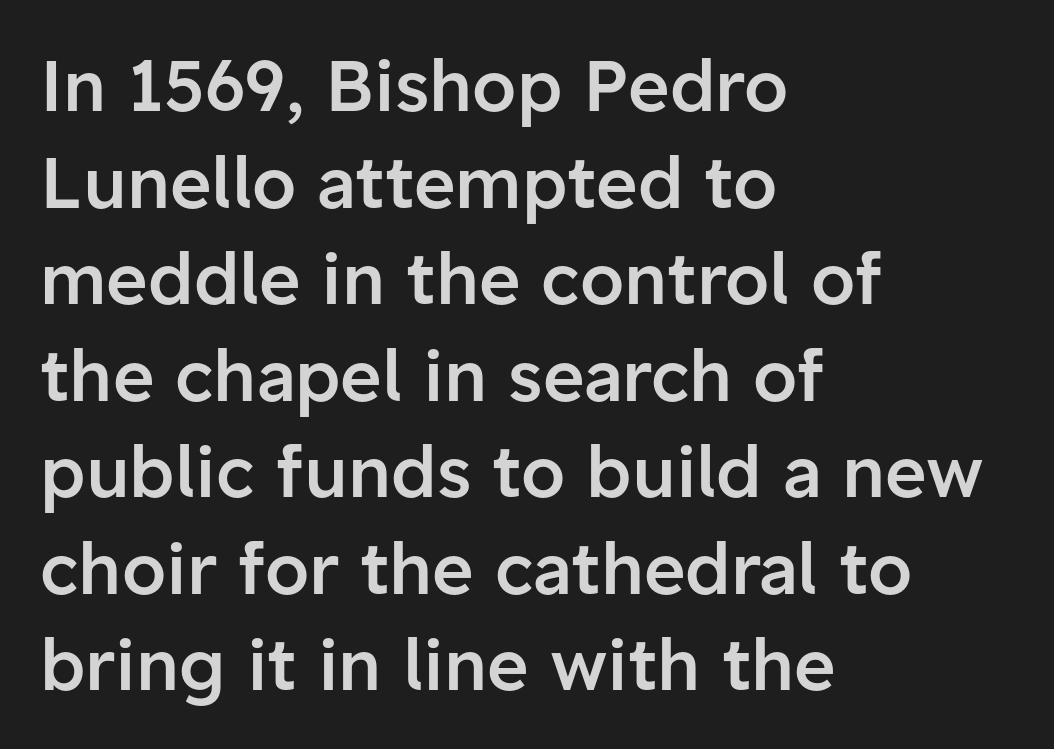
Type without underlining. In CSS terms this would be text-align: left. Italic: no, the glyphs are upright roman. Note the varied advance widths — an 'i' is clearly narrower than an 'm'. Compared with typical paragraphs, the rows here are spaced about the same. In terms of weight, the rendering is demibold, just under bold.
